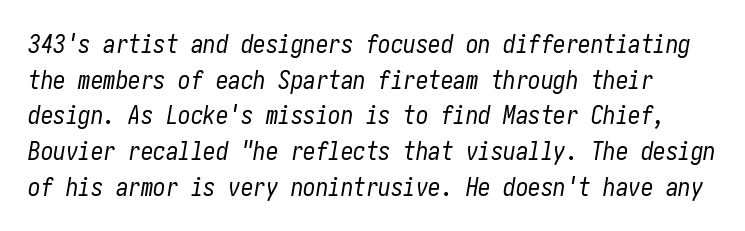
Honestly, the letter spacing is just normal — you wouldn't notice it. Weight: not bold — regular or lighter. In terms of leading, this rendering sits right in the middle. Emphasis-style slanted type is in use.
